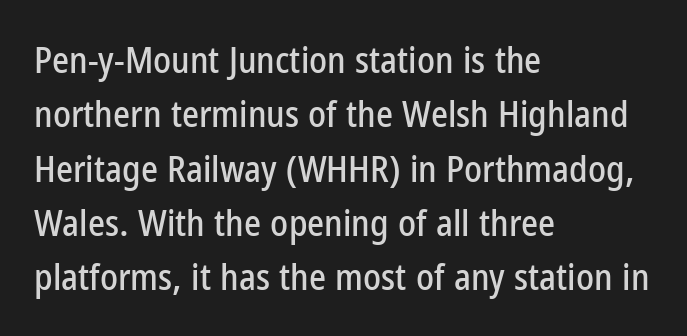
Q: Is the text italic (slanted)? A: No, it is upright.
Q: Is the typeface a serif or a sans-serif typeface? A: Sans-serif.
Q: Is the text underlined? A: No.
Q: How is the paragraph aligned? A: Left-aligned.
Q: Is the spacing between letters normal or unusually wide? A: Normal.
Q: Is the spacing between lines tight, normal or loose? A: Normal.
Q: Width (condensed, normal, or wide)? A: Condensed.
Q: Stroke contrast? A: Low.
Q: x-height? A: Medium.
Q: Monospaced? A: No.
